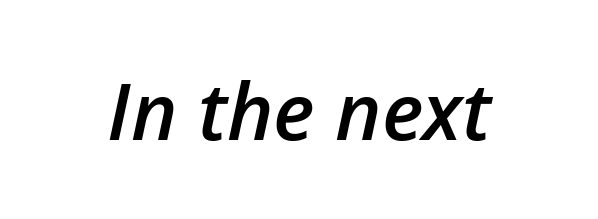
Q: Is the text bold? A: Semi-bold.
Q: Is the text italic (slanted)? A: Yes, it leans right by about 12 degrees.
Q: Is the text underlined? A: No.
Q: Is the spacing between letters normal or unusually wide? A: Normal.
Q: Width (condensed, normal, or wide)? A: Normal.
Q: Stroke contrast? A: Low.
Q: x-height? A: Medium.
Q: Monospaced? A: No.
